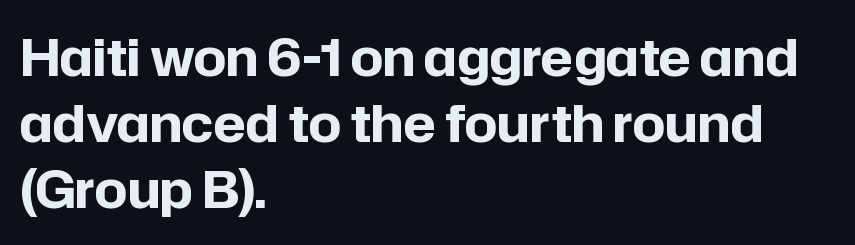
Spacing verdict: proportional, widths tailored to each character. Short and long lines alike share a common starting point at left. Bold? Absolutely — the strokes are thick and heavy. The letters stand straight up with perfectly vertical stems.
